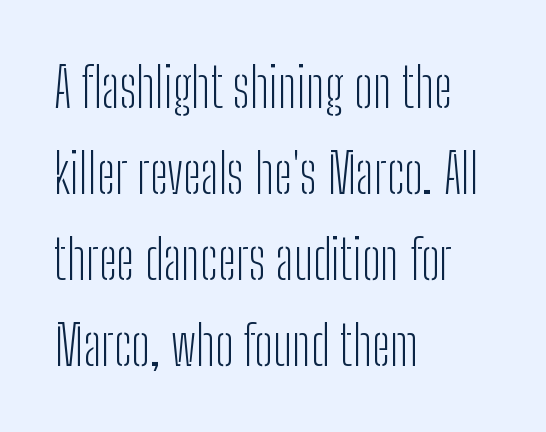
Quick note: not italic, upright. Horizontal alignment here is leftward, the default for most running prose. The rows are spaced the way most documents space them. Nothing unusual about the tracking: characters are spaced as the font intends.
